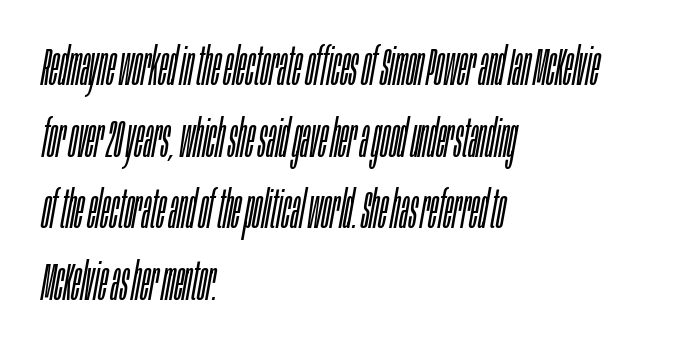
Stroke thickness stays within the range of a standard reading face or lighter. Any mark beneath the type? The region is blank. Varying glyph widths throughout — classic text-font behaviour. The gaps between neighbouring characters are ordinary and unremarkable.
